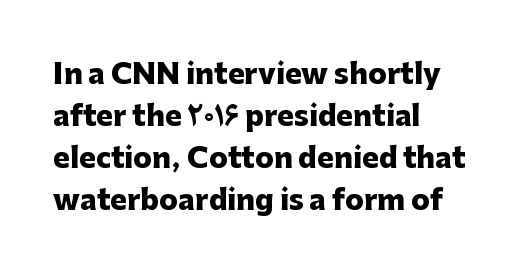
Q: Is the text bold? A: Yes.
Q: Is the text italic (slanted)? A: No, it is upright.
Q: Is the typeface a serif or a sans-serif typeface? A: Sans-serif.
Q: Is the text underlined? A: No.
Q: How is the paragraph aligned? A: Left-aligned.
Q: Is the spacing between letters normal or unusually wide? A: Normal.
Q: Is the spacing between lines tight, normal or loose? A: Normal.
Q: Width (condensed, normal, or wide)? A: Normal.
Q: Stroke contrast? A: Low.
Q: x-height? A: Medium.
Q: Monospaced? A: No.
